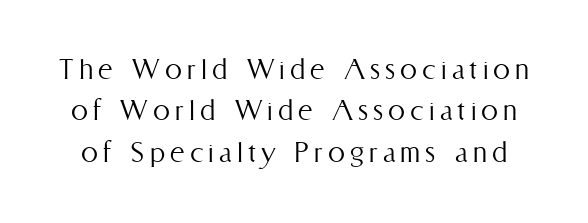
The image shows 34 px light, condensed type, upright; set line spacing 1.22x, not underlined; medium stroke contrast and a medium x-height.
